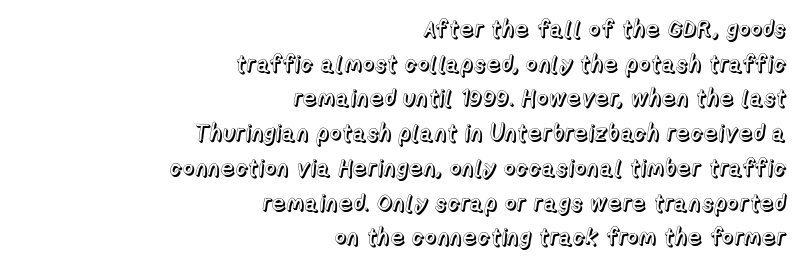
{"underline": "no", "align": "right", "line_spacing": "normal", "line_spacing_ratio": 1.51, "letter_spacing": "normal", "letter_spacing_em": 0.0, "glyph_px": 23}
